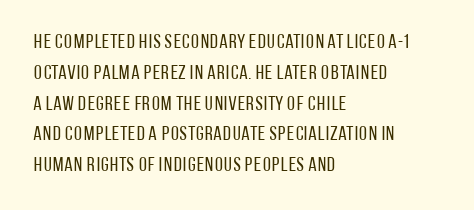
Unmarked baselines from the first word to the last. Between one letter and the next there's only the usual sliver of space. Left-aligned paragraph, ragged on the right. Compared with typical paragraphs, the rows here are spaced about the same. It's the straight-up-and-down kind of type.
